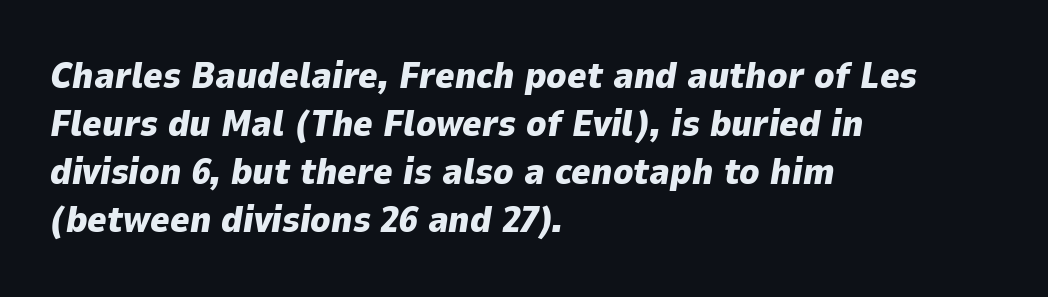
The image shows 37 px heavy type, italic (leaning right); set left-aligned, normal line spacing (1.3x), normal letter spacing, not underlined; low stroke contrast and a medium x-height.
